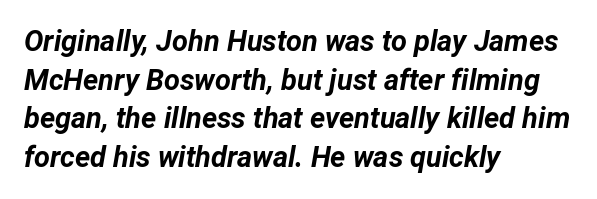
Tracking here is standard; glyphs follow each other at the usual distance. A typesetter would mark this as italic. The rendering uses natural spacing where letterforms have individual widths. The font is running at its bold setting. Glance below the letters and you will spot only blank space.
